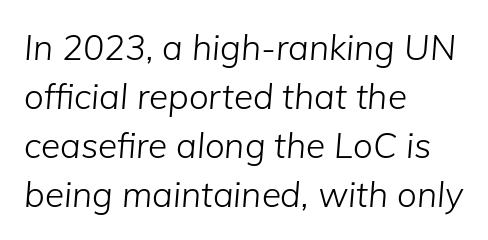
Q: Is the text bold? A: No.
Q: Is the text italic (slanted)? A: Yes, it leans right by about 5 degrees.
Q: Is the text underlined? A: No.
Q: How is the paragraph aligned? A: Left-aligned.
Q: Is the spacing between letters normal or unusually wide? A: Normal.
Q: Is the spacing between lines tight, normal or loose? A: Normal.
Q: Width (condensed, normal, or wide)? A: Normal.
Q: Stroke contrast? A: Low.
Q: x-height? A: Medium.
Q: Monospaced? A: No.
